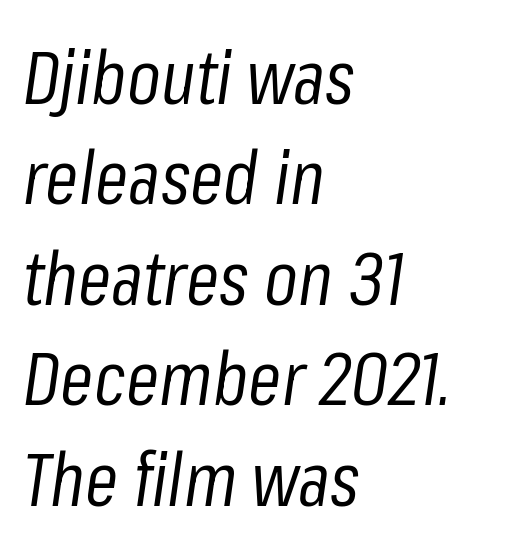
Observe the ordinary spacing: letters are neighbours, not strangers. One-word summary of the alignment: left. The gap between lines stays unmarked. Slanted lettering throughout. Spacing verdict: proportional, widths tailored to each character. Honestly, the row spacing looks completely unremarkable.
